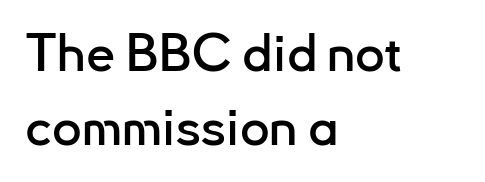
The image shows 52 px sans-serif type, upright; set left-aligned, normal line spacing (1.42x), normal letter spacing, not underlined; low stroke contrast and a small x-height.
